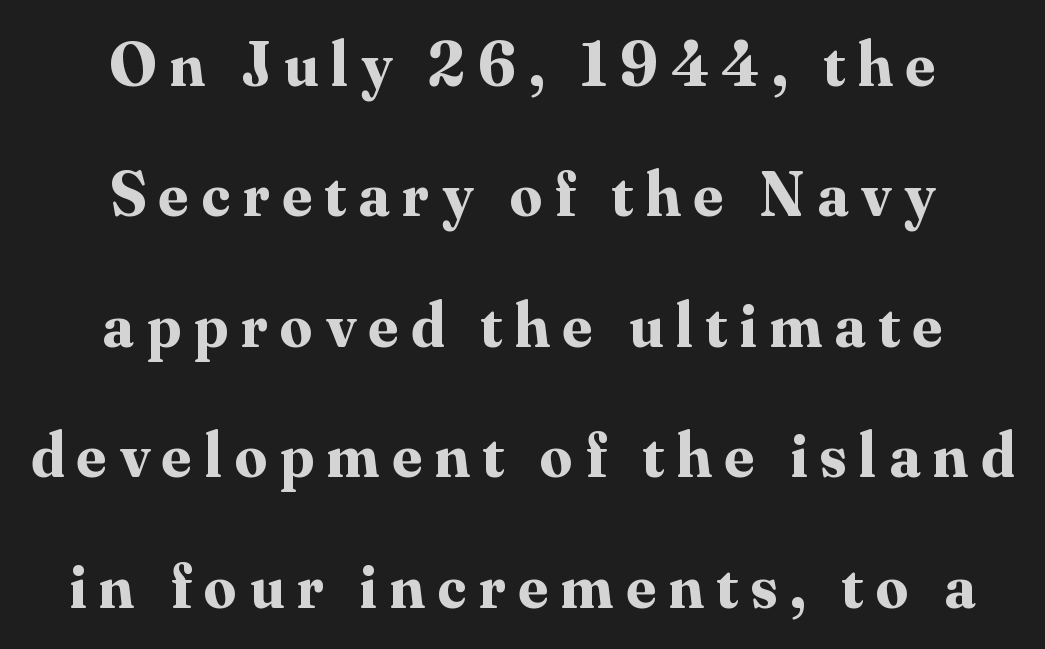
{"serif": "yes", "italic": "no", "bold": "yes", "weight": "bold", "width": "normal", "stroke_contrast": "medium", "x_height": "small", "monospaced": "no", "underline": "no", "align": "center", "line_spacing": "loose", "line_spacing_ratio": 2.07, "letter_spacing": "wide", "letter_spacing_em": 0.21, "glyph_px": 63}
